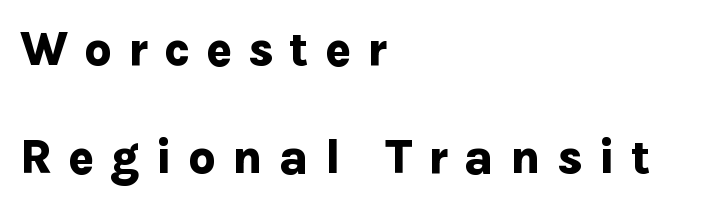
{"serif": "no", "italic": "no", "bold": "yes", "weight": "bold", "width": "normal", "stroke_contrast": "low", "x_height": "medium", "monospaced": "no", "underline": "no", "align": "left", "line_spacing": "loose", "line_spacing_ratio": 2.25, "letter_spacing": "wide", "letter_spacing_em": 0.33, "glyph_px": 48}
